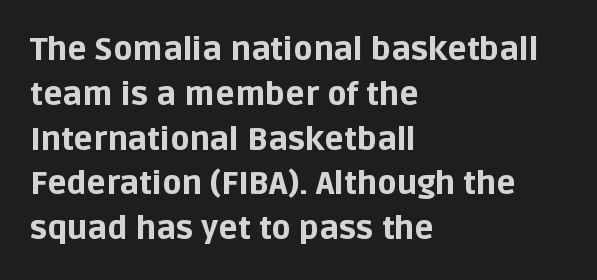
Q: Is the text bold? A: Yes.
Q: Is the text italic (slanted)? A: No, it is upright.
Q: Is the typeface a serif or a sans-serif typeface? A: Sans-serif.
Q: Is the text underlined? A: No.
Q: How is the paragraph aligned? A: Left-aligned.
Q: Is the spacing between letters normal or unusually wide? A: Normal.
Q: Is the spacing between lines tight, normal or loose? A: Normal.
Q: Width (condensed, normal, or wide)? A: Normal.
Q: Stroke contrast? A: Low.
Q: x-height? A: Large.
Q: Monospaced? A: No.
